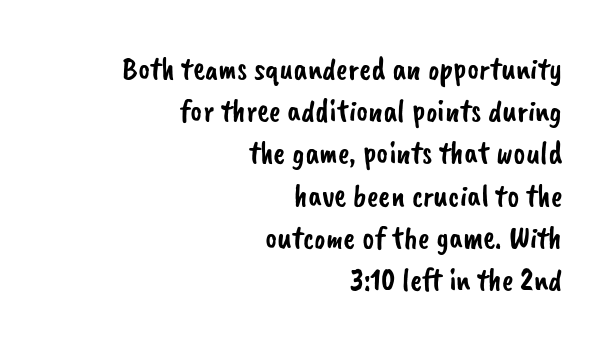
Q: Is the typeface a serif or a sans-serif typeface? A: Sans-serif.
Q: Is the text underlined? A: No.
Q: How is the paragraph aligned? A: Right-aligned.
Q: Is the spacing between letters normal or unusually wide? A: Normal.
Q: Is the spacing between lines tight, normal or loose? A: Normal.
Q: Width (condensed, normal, or wide)? A: Normal.
Q: Stroke contrast? A: Low.
Q: x-height? A: Small.
Q: Monospaced? A: No.
